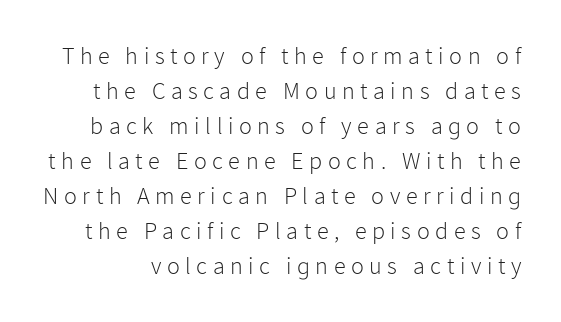
{"italic": "no", "bold": "no", "underline": "no", "line_spacing": "normal", "line_spacing_ratio": 1.46, "letter_spacing": "wide", "letter_spacing_em": 0.23, "glyph_px": 24}
